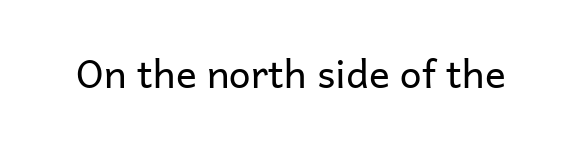
Q: Is the text bold? A: No.
Q: Is the text italic (slanted)? A: No, it is upright.
Q: Is the typeface a serif or a sans-serif typeface? A: Sans-serif.
Q: Is the text underlined? A: No.
Q: Is the spacing between letters normal or unusually wide? A: Normal.
Q: Width (condensed, normal, or wide)? A: Normal.
Q: Stroke contrast? A: Low.
Q: x-height? A: Medium.
Q: Monospaced? A: No.
